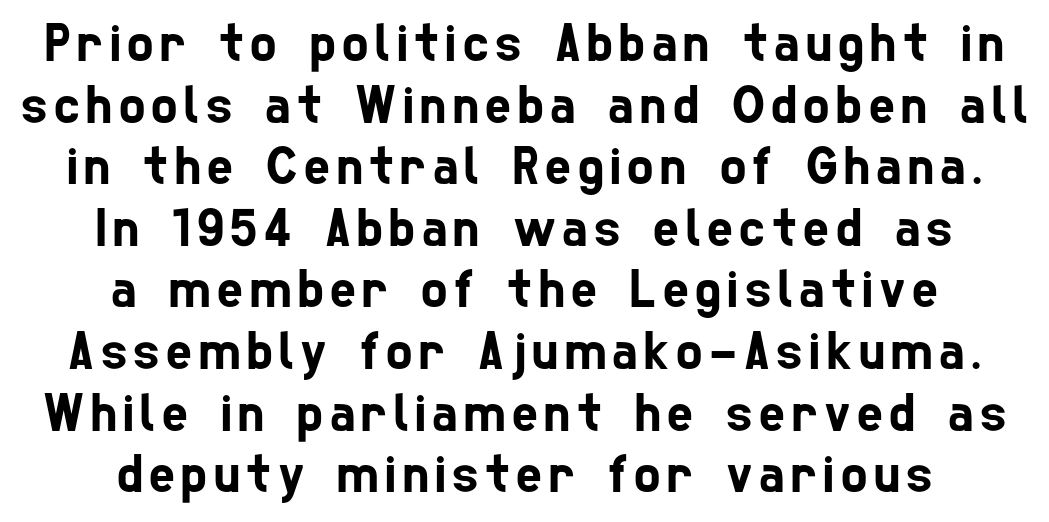
The image shows 55 px condensed sans-serif type; set centered, tight line spacing (1.12x), not underlined; low stroke contrast and a medium x-height.
